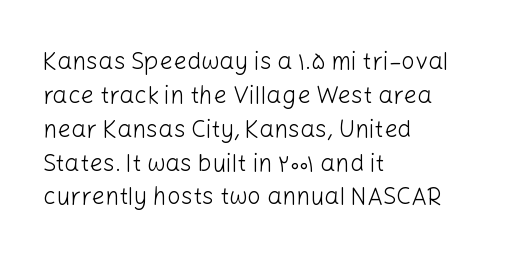
Q: Is the text bold? A: No.
Q: Is the text italic (slanted)? A: No, it is upright.
Q: Is the text underlined? A: No.
Q: How is the paragraph aligned? A: Left-aligned.
Q: Is the spacing between letters normal or unusually wide? A: Normal.
Q: Is the spacing between lines tight, normal or loose? A: Normal.
